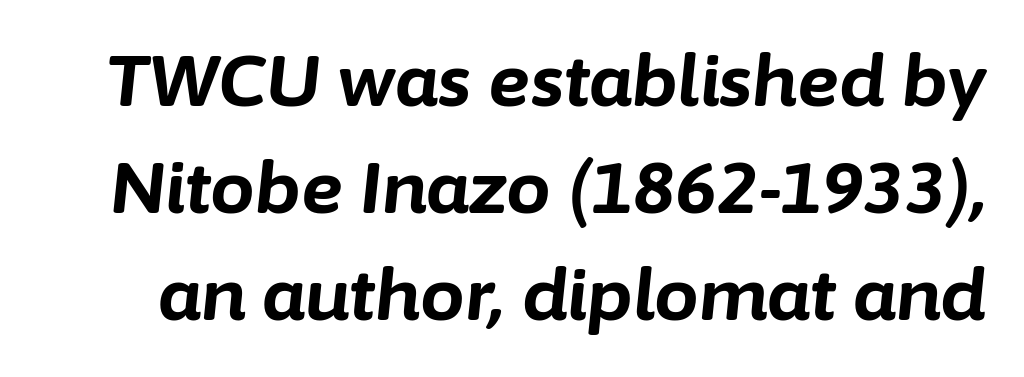
Q: Is the text bold? A: Yes.
Q: Is the text italic (slanted)? A: Yes, it leans right by about 6 degrees.
Q: Is the text underlined? A: No.
Q: Is the spacing between letters normal or unusually wide? A: Normal.
Q: Is the spacing between lines tight, normal or loose? A: Normal.
Q: Width (condensed, normal, or wide)? A: Normal.
Q: Stroke contrast? A: Low.
Q: x-height? A: Medium.
Q: Monospaced? A: No.
